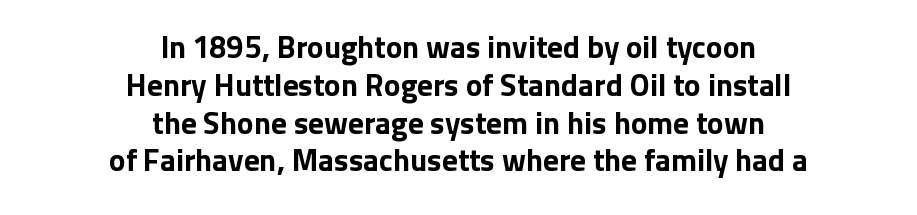
These lines carry a lot of weight — the face is fully bold. These lines keep a tight, regular rhythm from letter to letter. Examine the stroke ends and you'll find no serifs. The words here are not underlined.
